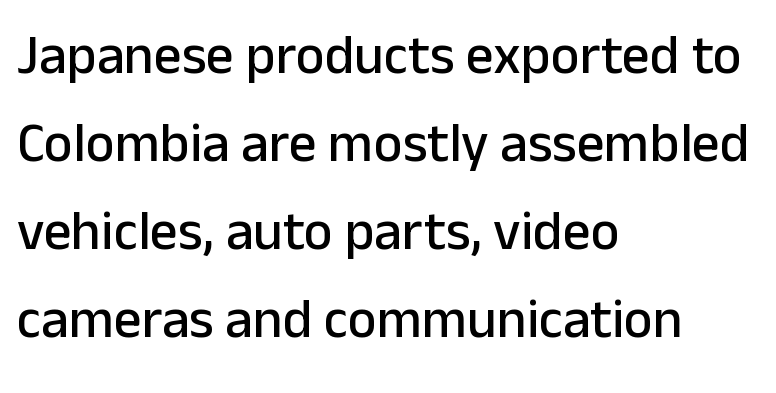
You can tell from the bare stems that sans-serif type was used. Honestly, the row spacing looks completely unremarkable. The strip under each line holds only bare page. Posture: straight, roman, zero tilt. The face used here is proportionally spaced, like ordinary book or web type. Caption: standard tracking, unaltered.
